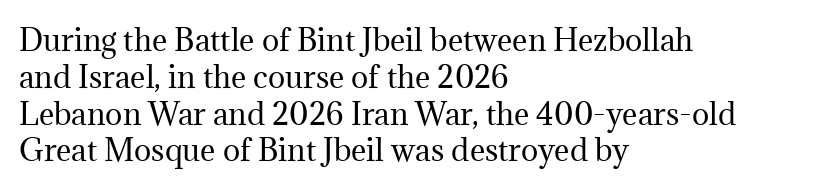
Look at the tracking — it's just the regular setting, nothing added. Is there much room between lines? A standard amount, neither cramped nor airy. A student would call this left alignment; a typographer would say flush left, rag right. Honestly, there is no underline to notice here at all. Italic? Not at all — the glyphs are vertical.
